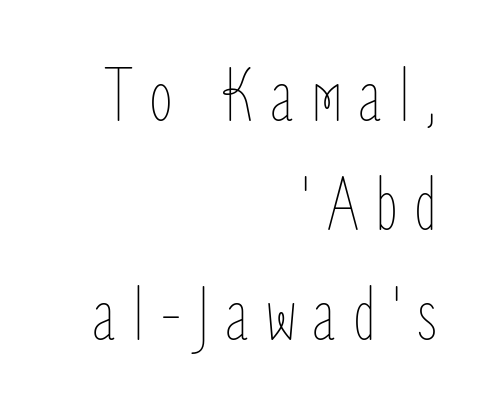
Q: Is the text bold? A: No.
Q: Is the text italic (slanted)? A: No, it is upright.
Q: Is the text underlined? A: No.
Q: How is the paragraph aligned? A: Right-aligned.
Q: Is the spacing between letters normal or unusually wide? A: Unusually wide.
Q: Is the spacing between lines tight, normal or loose? A: Normal.
Q: Width (condensed, normal, or wide)? A: Condensed.
Q: Stroke contrast? A: Low.
Q: x-height? A: Medium.
Q: Monospaced? A: No.
